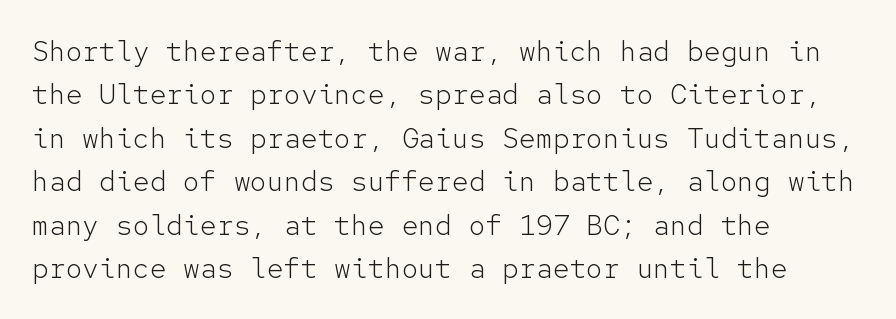
This is the regular roman posture of the typeface. The letters march in equal steps, a hallmark of fixed-pitch type. One-word summary of the alignment: left. Stems and bowls with no extra thickness — not bold. Has an underline been added? It has not.
